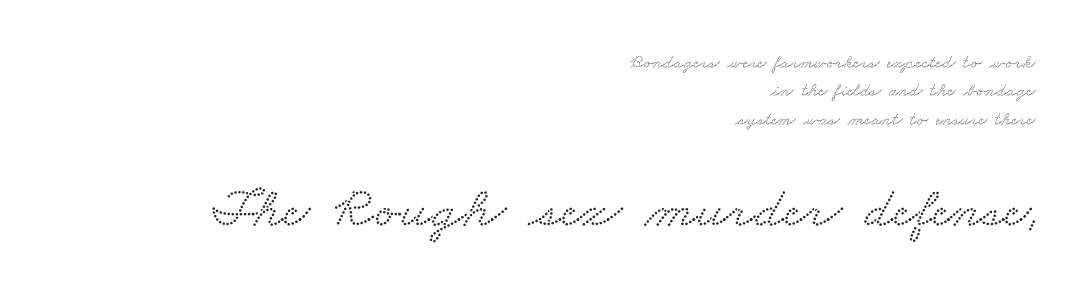
Where is the straight margin? On the right. Rows of type keep a routine distance in the vertical direction. Character widths vary here, with narrow letters taking less room than wide ones. Descender tails drop into unmarked territory. Two sizes are in play, and the larger belongs to the second block.
